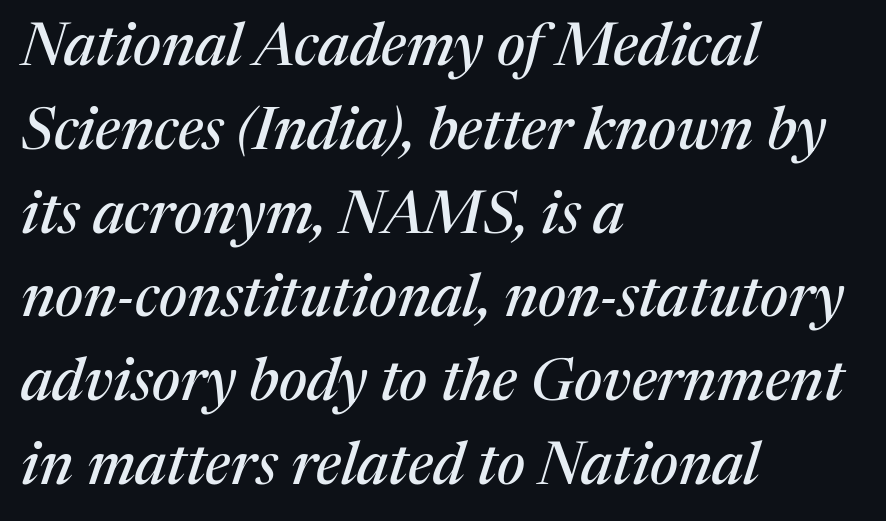
Underlining? Definitely not there. Compared with ordinary roman type, these characters are visibly tilted. This sample has the flowing, uneven cadence of proportional lettering. The paragraph has a hard left edge and a soft right edge.
